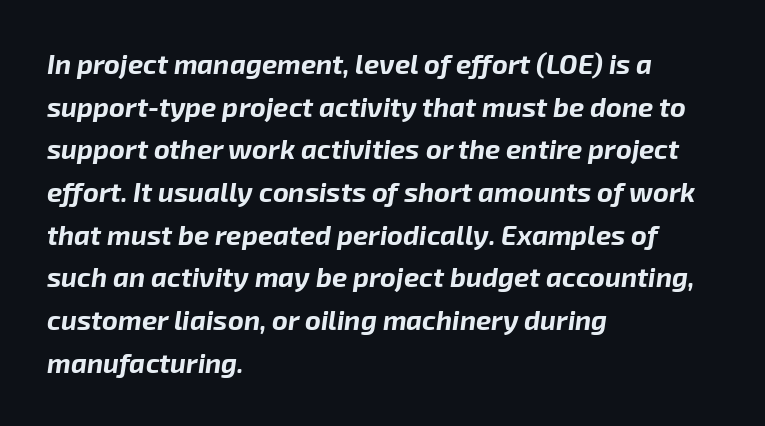
The image shows 27 px bold type, italic (leaning right); set left-aligned, normal line spacing (1.58x), normal letter spacing, not underlined.
